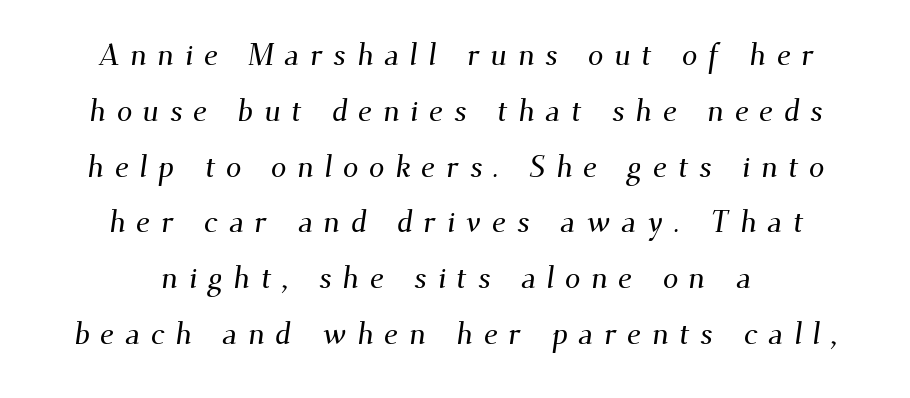
Q: Is the typeface a serif or a sans-serif typeface? A: Serif.
Q: Is the text underlined? A: No.
Q: How is the paragraph aligned? A: Centered.
Q: Is the spacing between letters normal or unusually wide? A: Unusually wide.
Q: Width (condensed, normal, or wide)? A: Normal.
Q: Stroke contrast? A: Medium.
Q: x-height? A: Small.
Q: Monospaced? A: No.
